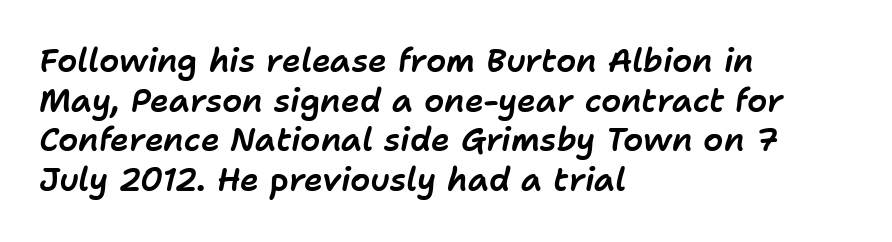
Words float on clear page, feet unadorned. Line starts are locked; line ends wander. You could not count columns in this text — the font is proportionally spaced. Standard letterfit; no display-style spreading of the glyphs. Italic? Definitely — the glyphs are oblique.
